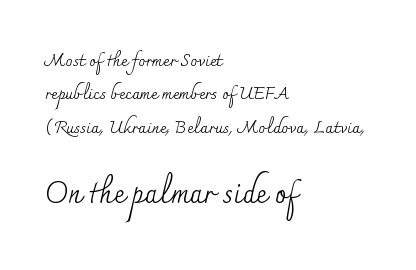
Q: Is the text bold? A: No.
Q: Is the text italic (slanted)? A: Yes.
Q: Is the typeface a serif or a sans-serif typeface? A: Serif.
Q: Is the text underlined? A: No.
Q: How is the paragraph aligned? A: Left-aligned.
Q: Is the spacing between letters normal or unusually wide? A: Normal.
Q: Is the spacing between lines tight, normal or loose? A: Loose.
Q: Which block of text is set in a larger size, the first (top) or the second (bottom)? A: The second (bottom) one.
Q: Width (condensed, normal, or wide)? A: Normal.
Q: Stroke contrast? A: Medium.
Q: x-height? A: Small.
Q: Monospaced? A: No.
